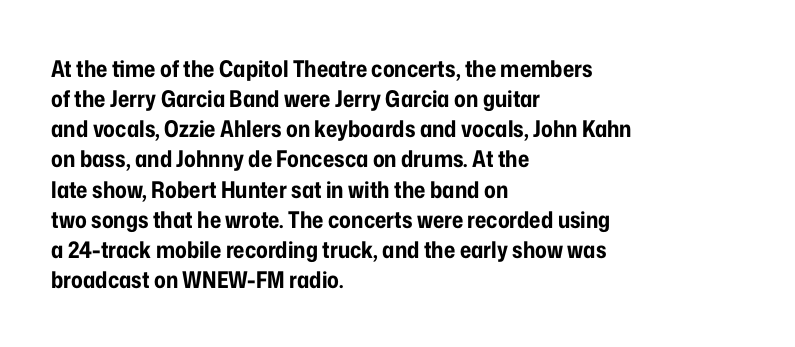
Does extra space separate the letters? No, they use regular spacing. The passage is arranged the way most books set body copy — flush left. Successive baselines arrive at the customary interval. Posture: upright roman. Is the type bold? Yes — the strokes are clearly thick and heavy.
